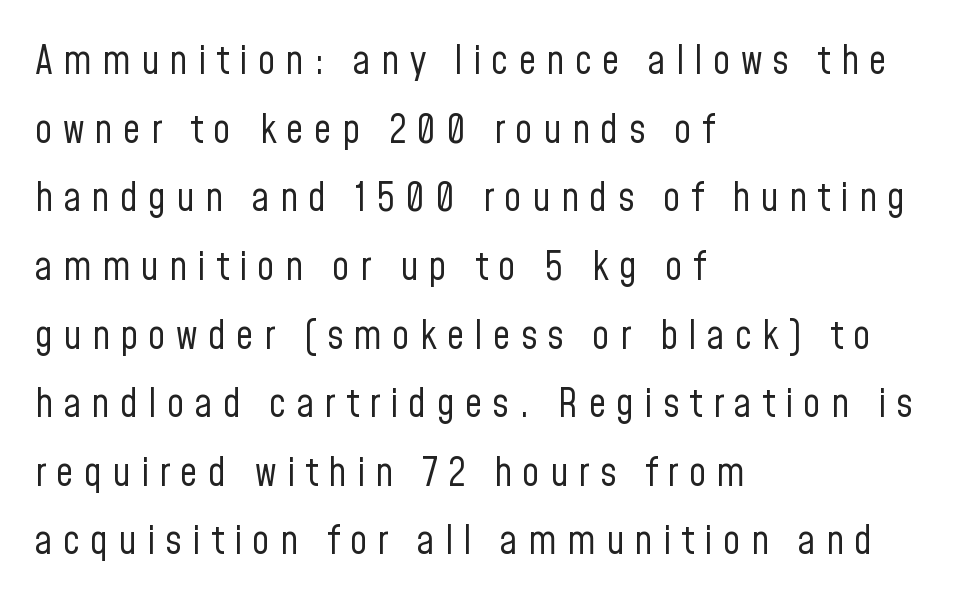
The image shows 39 px regular-weight, condensed sans-serif type, upright; set left-aligned, line spacing 1.76x, unusually wide letter spacing (+0.26 em), not underlined; low stroke contrast and a medium x-height.
